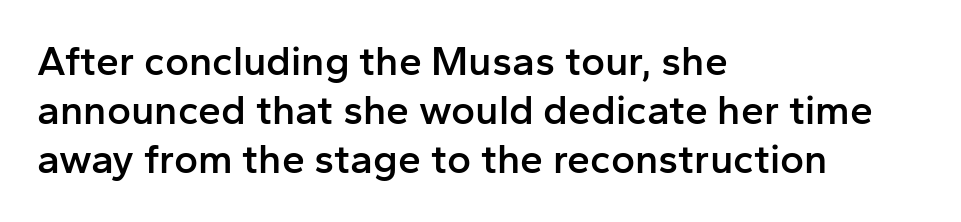
Q: Is the text bold? A: Semi-bold.
Q: Is the text italic (slanted)? A: No, it is upright.
Q: Is the typeface a serif or a sans-serif typeface? A: Sans-serif.
Q: Is the text underlined? A: No.
Q: How is the paragraph aligned? A: Left-aligned.
Q: Is the spacing between letters normal or unusually wide? A: Normal.
Q: Width (condensed, normal, or wide)? A: Normal.
Q: Stroke contrast? A: Low.
Q: x-height? A: Medium.
Q: Monospaced? A: No.
